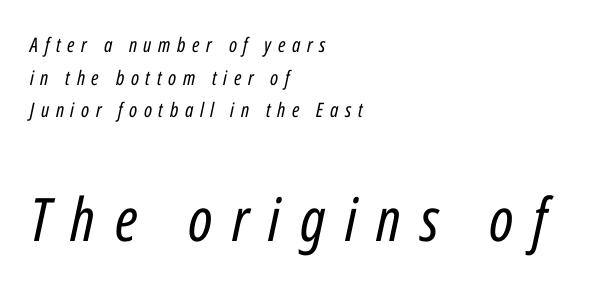
Whoever set this made the second block the dominant, larger element. Slant detected: the letters are inclined. The passage shown is not bold in any degree. Summary of vertical rhythm: regular, with standard interline spacing. Between one letter and the next there's a generous, obvious gap. Unmarked baselines from the first word to the last.
